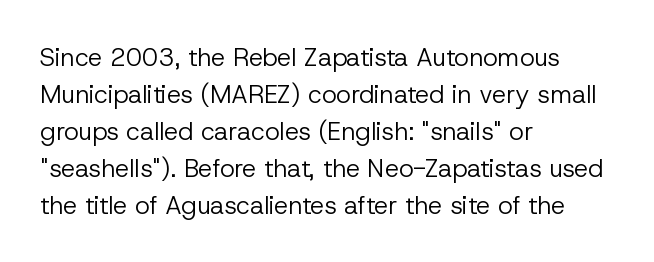
The image shows 25 px text type, upright; set left-aligned, normal line spacing (1.48x), normal letter spacing, not underlined.
